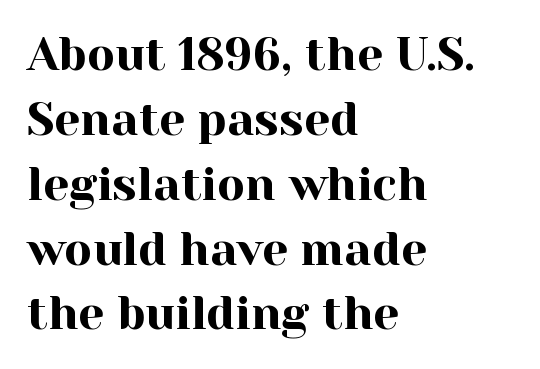
The image shows 46 px serif type, upright; set left-aligned, normal line spacing (1.41x), normal letter spacing, not underlined; a medium x-height.
